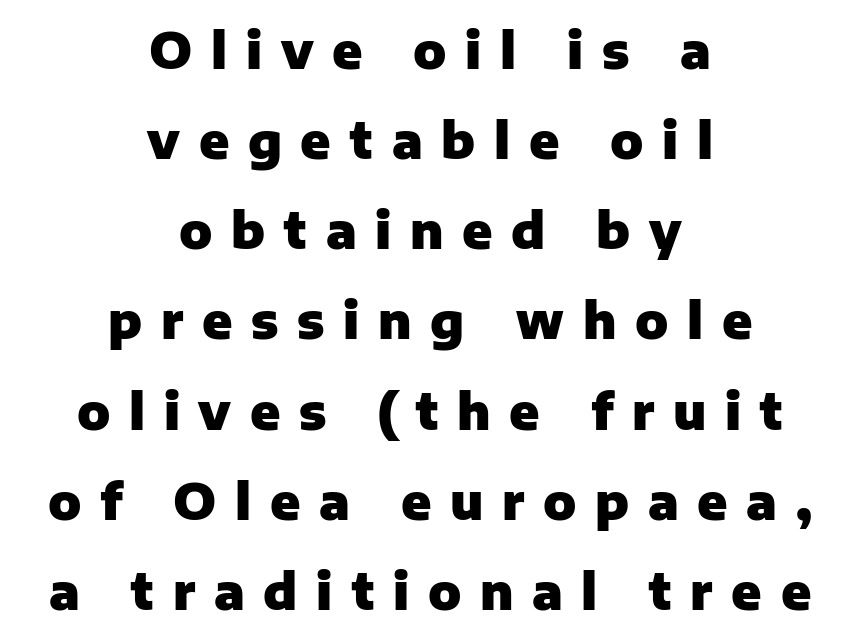
Q: Is the text bold? A: Yes.
Q: Is the text italic (slanted)? A: No, it is upright.
Q: Is the typeface a serif or a sans-serif typeface? A: Sans-serif.
Q: Is the text underlined? A: No.
Q: How is the paragraph aligned? A: Centered.
Q: Is the spacing between letters normal or unusually wide? A: Unusually wide.
Q: Width (condensed, normal, or wide)? A: Normal.
Q: Stroke contrast? A: Low.
Q: x-height? A: Medium.
Q: Monospaced? A: No.
